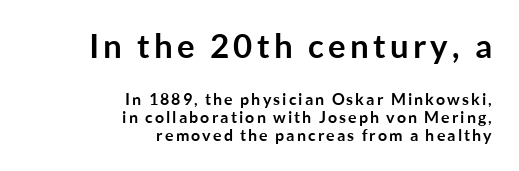
Q: Is the text bold? A: Yes.
Q: Is the text italic (slanted)? A: No, it is upright.
Q: Is the typeface a serif or a sans-serif typeface? A: Sans-serif.
Q: Is the text underlined? A: No.
Q: How is the paragraph aligned? A: Right-aligned.
Q: Is the spacing between lines tight, normal or loose? A: Tight.
Q: Which block of text is set in a larger size, the first (top) or the second (bottom)? A: The first (top) one.
Q: Width (condensed, normal, or wide)? A: Normal.
Q: Stroke contrast? A: Low.
Q: x-height? A: Medium.
Q: Monospaced? A: No.
